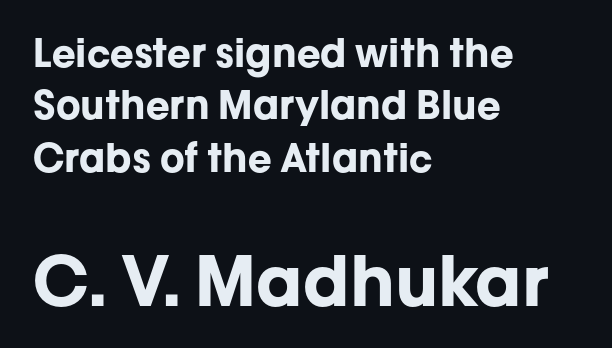
The image shows 69 px bold sans-serif type, upright; set left-aligned, normal line spacing (1.34x), normal letter spacing, not underlined; the second (bottom) block is 1.77x larger; low stroke contrast and a medium x-height.
